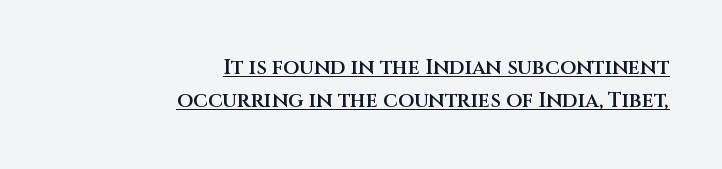
Every word sits above its own underline. All the whitespace from short lines collects on the left. The face used here is a semibold: visibly heavier than regular, lighter than bold. Honestly, the letter spacing is just normal — you wouldn't notice it. Italic? Not at all — the glyphs are vertical. This block has exactly the height ordinary leading produces.
